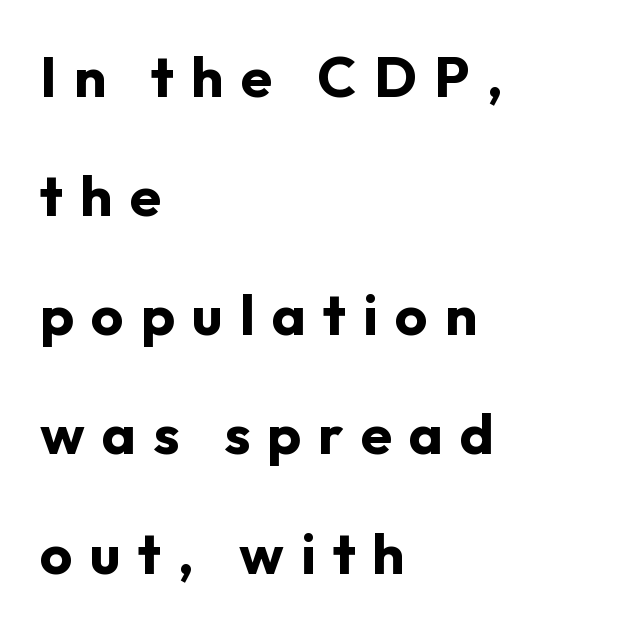
Q: Is the text bold? A: Yes.
Q: Is the text italic (slanted)? A: No, it is upright.
Q: Is the typeface a serif or a sans-serif typeface? A: Sans-serif.
Q: Is the text underlined? A: No.
Q: How is the paragraph aligned? A: Left-aligned.
Q: Is the spacing between letters normal or unusually wide? A: Unusually wide.
Q: Is the spacing between lines tight, normal or loose? A: Loose.
Q: Width (condensed, normal, or wide)? A: Normal.
Q: Stroke contrast? A: Low.
Q: x-height? A: Medium.
Q: Monospaced? A: No.
